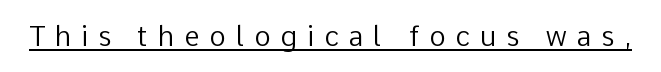
{"serif": "no", "italic": "no", "bold": "no", "weight": "regular", "width": "normal", "stroke_contrast": "low", "x_height": "medium", "monospaced": "no", "underline": "yes", "letter_spacing": "wide", "letter_spacing_em": 0.35, "glyph_px": 28}
